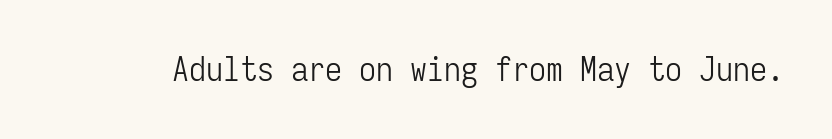
Q: Is the text bold? A: No.
Q: Is the text italic (slanted)? A: No, it is upright.
Q: Is the typeface a serif or a sans-serif typeface? A: Sans-serif.
Q: Is the text underlined? A: No.
Q: Is the spacing between letters normal or unusually wide? A: Normal.
Q: Width (condensed, normal, or wide)? A: Condensed.
Q: Stroke contrast? A: Low.
Q: x-height? A: Medium.
Q: Monospaced? A: Yes.
